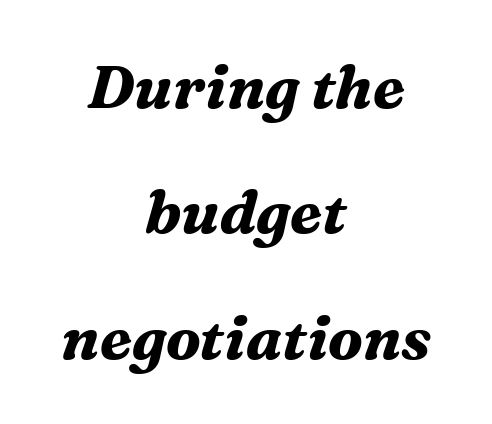
{"serif": "yes", "italic": "yes", "lean": "right", "slant_degrees": 16, "bold": "yes", "weight": "bold", "width": "normal", "stroke_contrast": "medium", "x_height": "medium", "monospaced": "no", "underline": "no", "align": "center", "line_spacing": "loose", "line_spacing_ratio": 2.09, "letter_spacing": "normal", "letter_spacing_em": 0.0, "glyph_px": 60}
